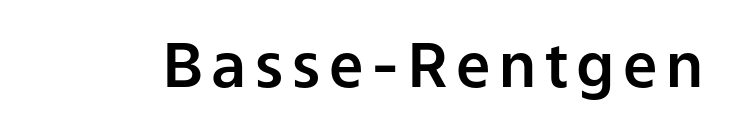
To sum up the face: it is a sans, with no serifs. The passage shown is not underscored anywhere. You can tell it's not italic because the verticals are truly vertical. Note the varied advance widths — an 'i' is clearly narrower than an 'm'.
